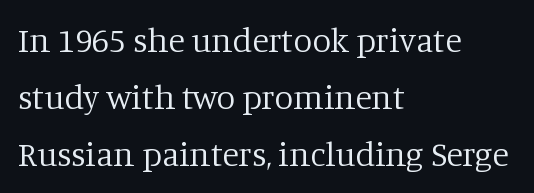
The image shows 34 px regular-weight serif type, upright; set left-aligned, normal line spacing (1.67x), normal letter spacing, not underlined; low stroke contrast and a large x-height.
